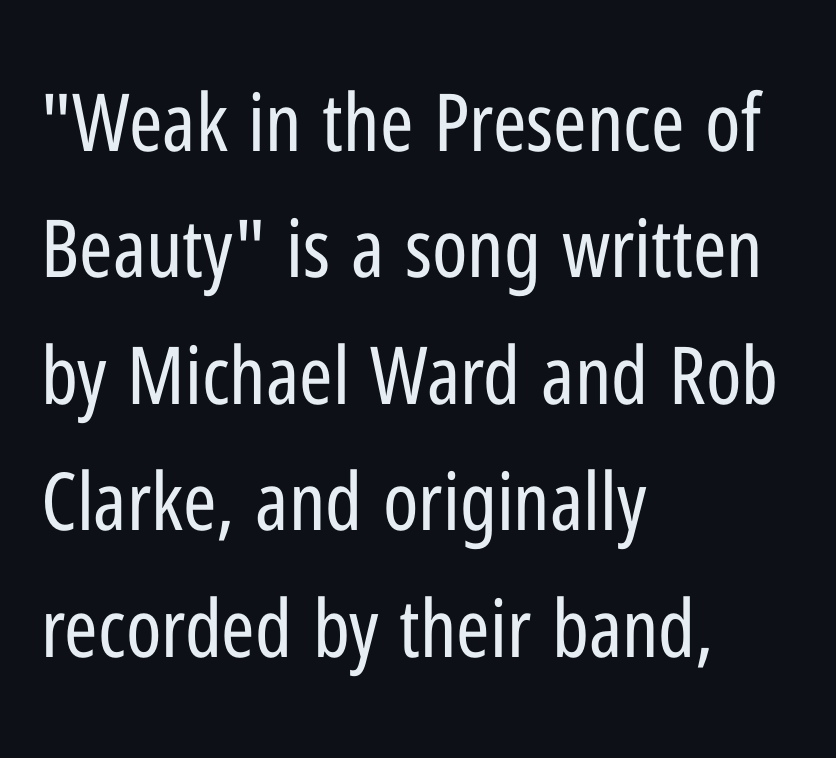
The type family on display is of the sans-serif kind. The typeface has the unassuming heft of standard copy or less. No italicization has been applied; the sample stays upright. The zone under the glyphs is completely vacant.
